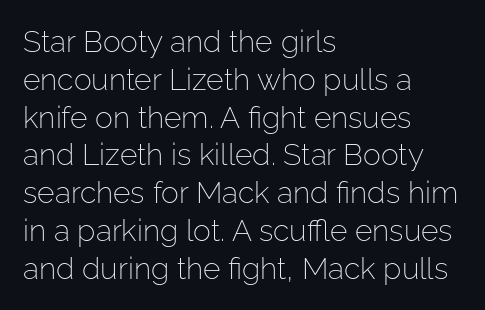
The image shows 30 px light sans-serif type, upright; set left-aligned, normal line spacing (1.26x), normal letter spacing, not underlined; low stroke contrast and a medium x-height.
